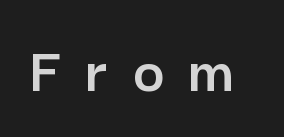
The image shows 66 px sans-serif type, upright; set unusually wide letter spacing (+0.38 em), not underlined; low stroke contrast and a medium x-height.
